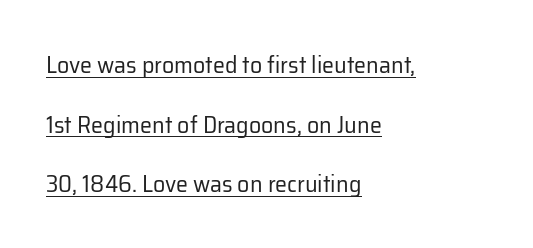
Q: Is the text bold? A: No.
Q: Is the text italic (slanted)? A: No, it is upright.
Q: Is the text underlined? A: Yes.
Q: How is the paragraph aligned? A: Left-aligned.
Q: Is the spacing between letters normal or unusually wide? A: Normal.
Q: Is the spacing between lines tight, normal or loose? A: Loose.
